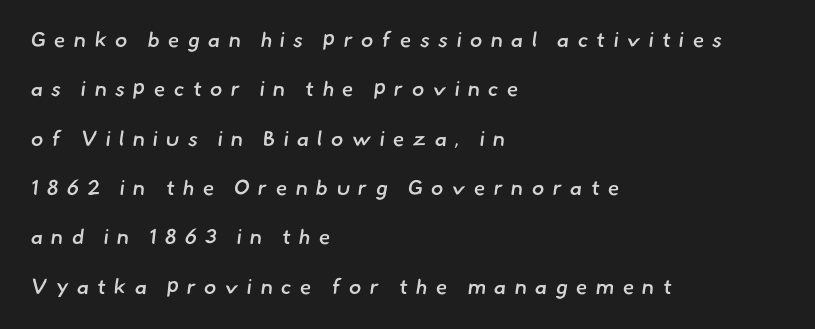
Q: Is the text bold? A: Semi-bold.
Q: Is the text underlined? A: No.
Q: How is the paragraph aligned? A: Left-aligned.
Q: Is the spacing between letters normal or unusually wide? A: Unusually wide.
Q: Is the spacing between lines tight, normal or loose? A: Loose.
